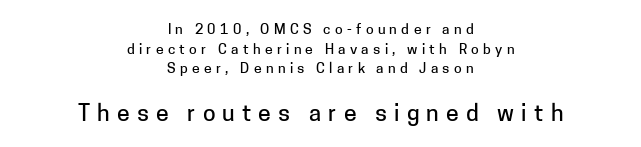
{"italic": "no", "underline": "no", "align": "center", "line_spacing": "normal", "line_spacing_ratio": 1.41, "letter_spacing": "wide", "letter_spacing_em": 0.31, "larger_block": "second", "size_ratio": 1.64, "glyph_px": 23}
